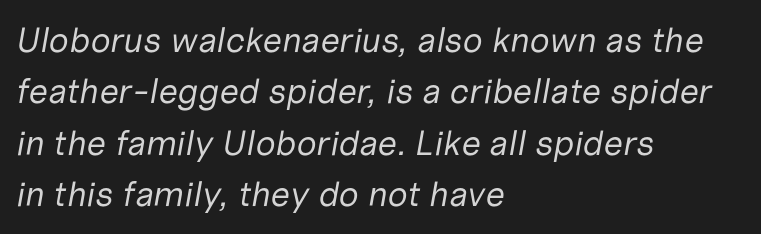
Line starts are locked; line ends wander. The specimen omits any rule beneath the text block's lines. This sample uses an oblique cut, with every glyph tilted off the vertical. The type is set solid horizontally, with unmodified tracking. Summary of vertical rhythm: regular, with standard interline spacing.
